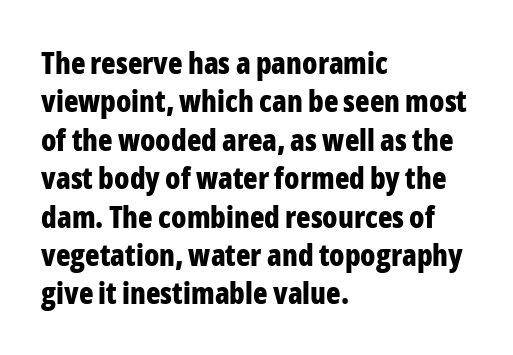
Q: Is the text bold? A: Yes.
Q: Is the text italic (slanted)? A: No, it is upright.
Q: Is the typeface a serif or a sans-serif typeface? A: Sans-serif.
Q: Is the text underlined? A: No.
Q: How is the paragraph aligned? A: Left-aligned.
Q: Is the spacing between letters normal or unusually wide? A: Normal.
Q: Is the spacing between lines tight, normal or loose? A: Normal.
Q: Width (condensed, normal, or wide)? A: Condensed.
Q: Stroke contrast? A: Low.
Q: x-height? A: Medium.
Q: Monospaced? A: No.
